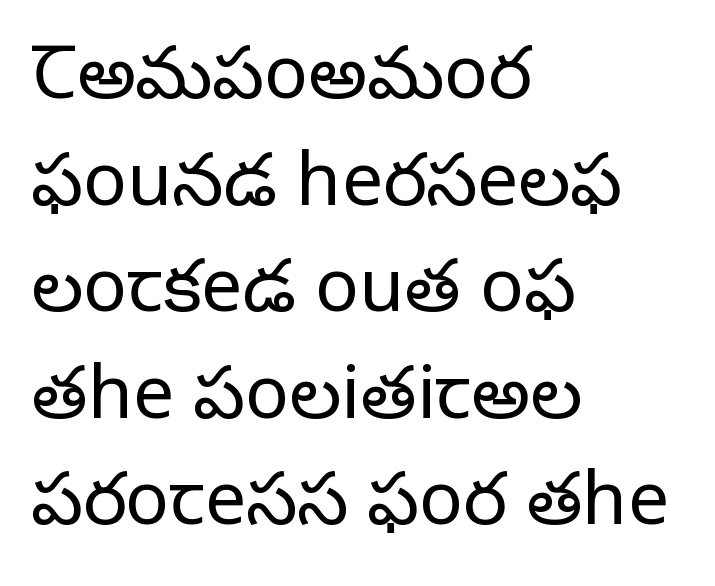
Q: Is the text bold? A: No.
Q: Is the text italic (slanted)? A: No, it is upright.
Q: Is the typeface a serif or a sans-serif typeface? A: Serif.
Q: Is the text underlined? A: No.
Q: How is the paragraph aligned? A: Left-aligned.
Q: Is the spacing between letters normal or unusually wide? A: Normal.
Q: Is the spacing between lines tight, normal or loose? A: Normal.
Q: Width (condensed, normal, or wide)? A: Normal.
Q: Stroke contrast? A: Low.
Q: x-height? A: Large.
Q: Monospaced? A: No.
